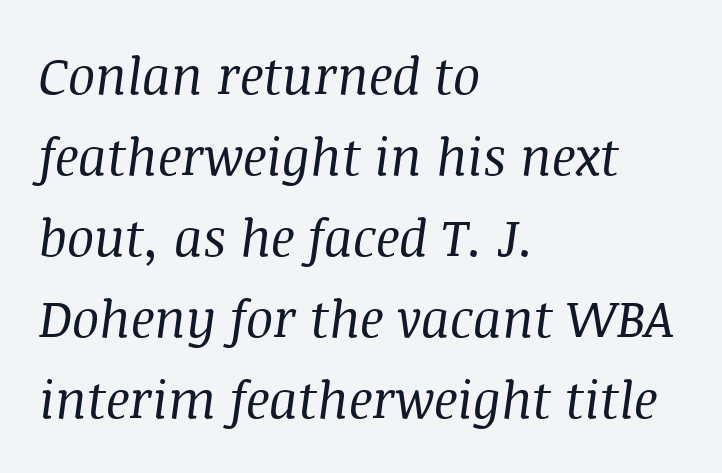
Examine the stroke ends and you'll spot serifs. Looks like regular typesetting: each glyph gets only the width it needs. Quick note: interline space is typical. The weight would be labelled regular, book, light, or lighter still.
